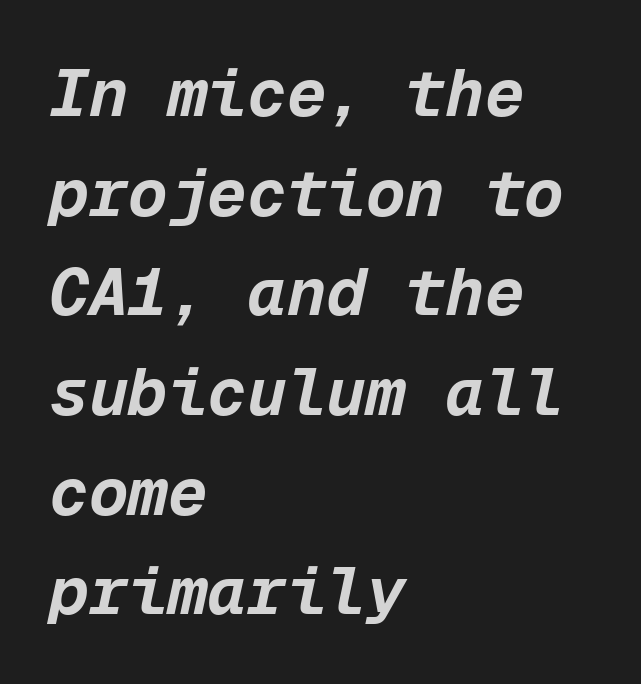
All the whitespace from short lines collects on the right. Is this a fixed-width face? Yes — each glyph sits in an identical cell. Strong, thick strokes mark this as bold type. Students, observe: this is what conventionally led text looks like. Nobody drew a line under any word here. Italic? Definitely — the glyphs are oblique.
